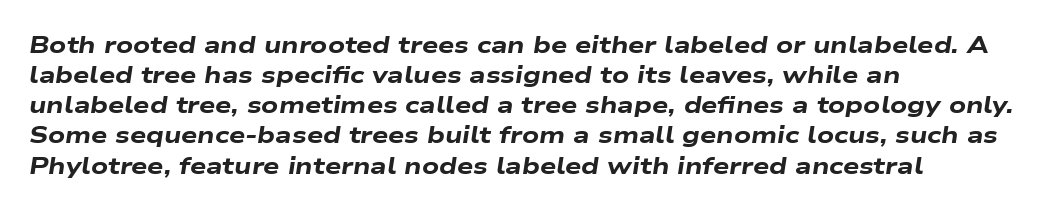
Has an underline been added? It has not. This sample uses plain, unmodified letter spacing. Notice how the passage keeps a crisp vertical edge on the left only. Heavy, bold letterforms. Yep, that's italic — everything's leaning. Normally led — the rows are evenly, conventionally spaced.
